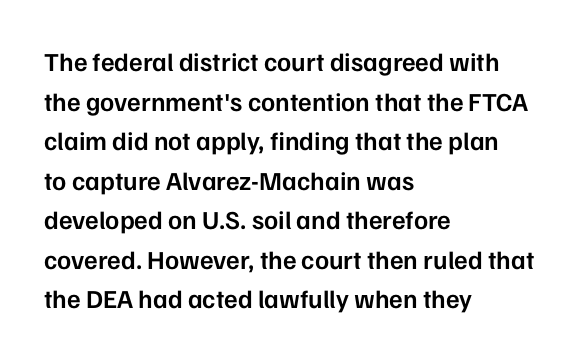
{"italic": "no", "bold": "semi", "underline": "no", "align": "left", "line_spacing": "normal", "line_spacing_ratio": 1.52, "letter_spacing": "normal", "letter_spacing_em": 0.0, "glyph_px": 26}
